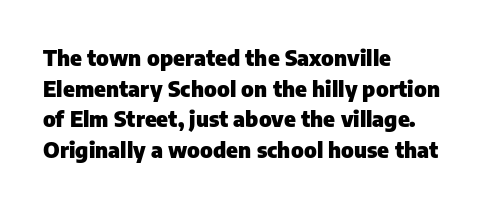
The image shows 22 px bold type, upright; set left-aligned, normal line spacing (1.39x), normal letter spacing, not underlined.
